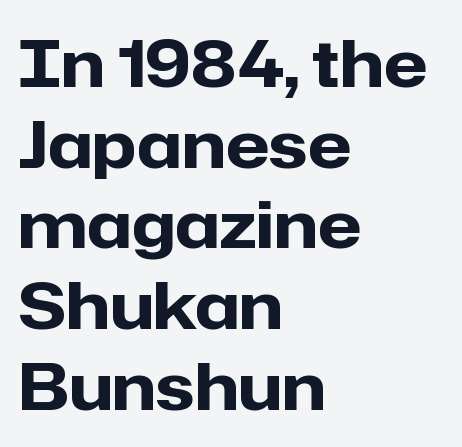
Posture: upright roman. Descenders are the only things crossing below the line. The face used here is proportionally spaced, like ordinary book or web type. Short and long lines alike share a common starting point at left.
